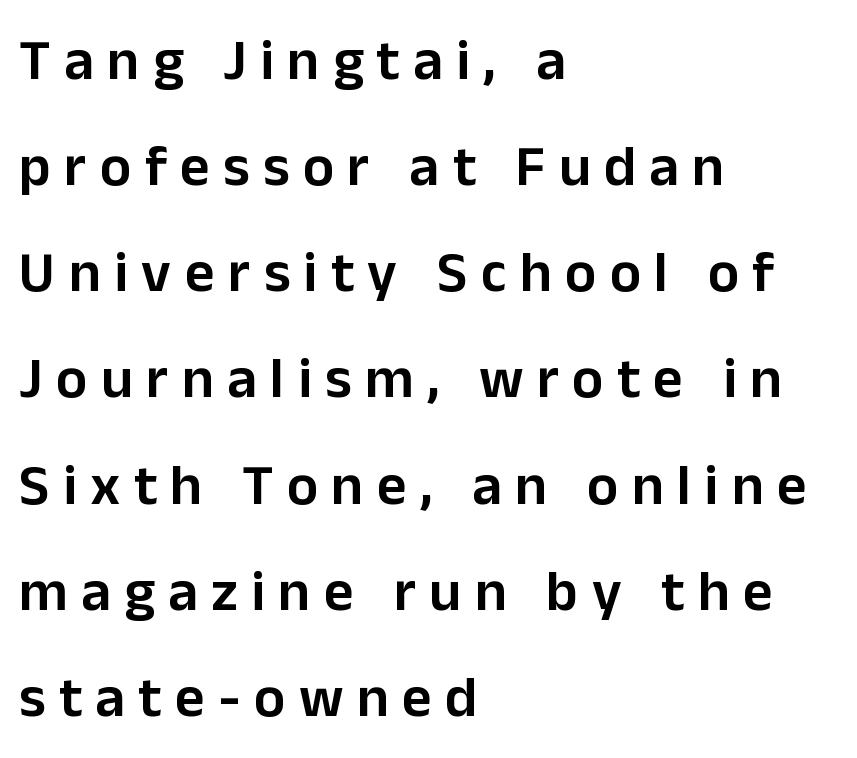
Check where the strokes stop: nothing finishes them off — pure sans. Its strokes are somewhat broadened, the hallmark of semibold type. Glyph-to-glyph distance is far greater than everyday printed text. The lettering stays uniformly vertical, giving the passage a roman look. Is this a fixed-width face? No — the glyphs have proportional, varying widths. These lines stack with their left ends in a neat column.
